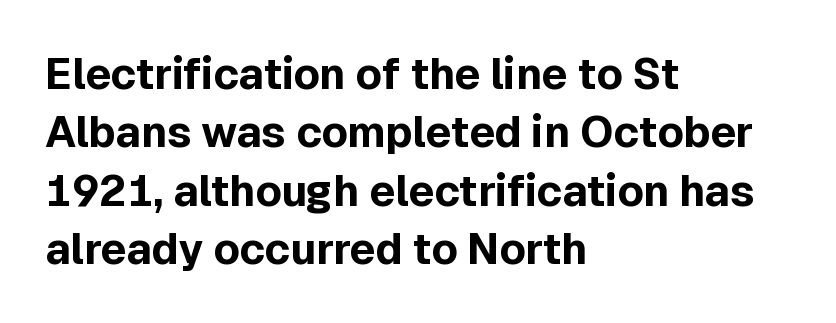
The image shows 43 px bold sans-serif type, upright; set left-aligned, normal line spacing (1.36x), normal letter spacing, not underlined; a medium x-height.
